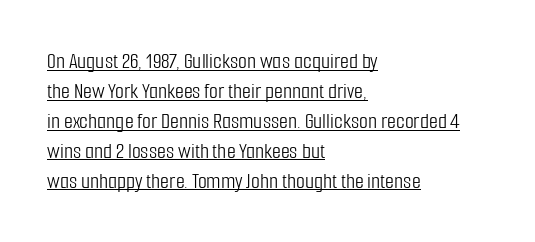
The image shows 23 px text type, upright; set left-aligned, normal line spacing (1.3x), normal letter spacing, underlined.
